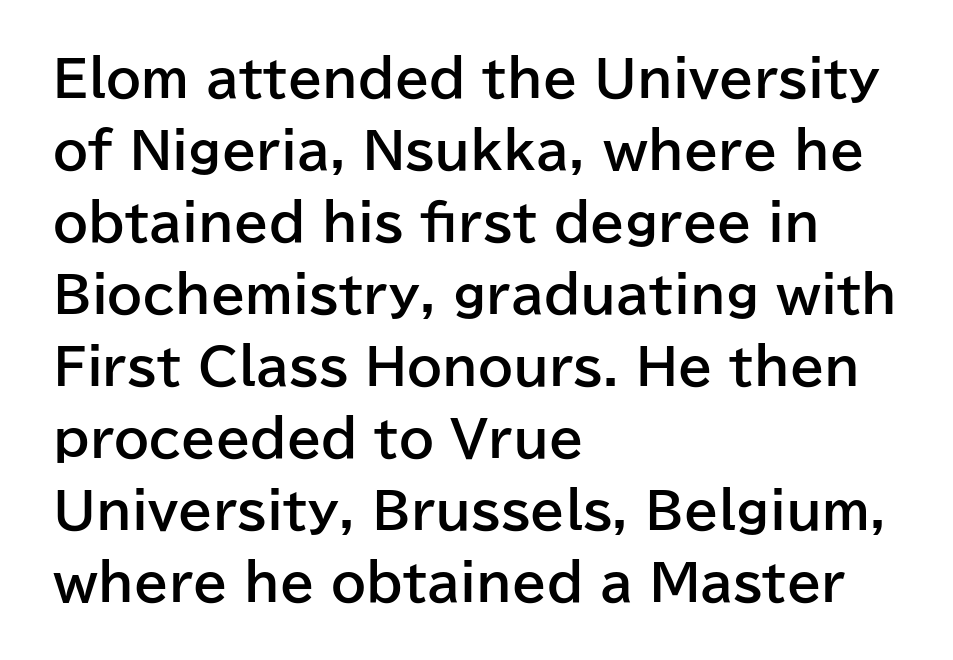
Note the varied advance widths — an 'i' is clearly narrower than an 'm'. Note: no serifs on the glyphs. These lines carry a lot of weight — the face is fully bold. Baseline-to-baseline distance is the conventional proportion of letter height. In terms of letterspacing, this is plain default setting. A typesetter would mark this as roman, not italic.
